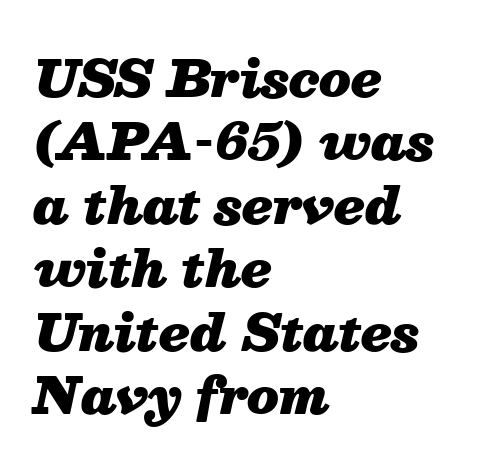
The image shows 50 px heavy type, italic (leaning right); set left-aligned, normal line spacing (1.27x), normal letter spacing, not underlined; medium stroke contrast and a medium x-height.
